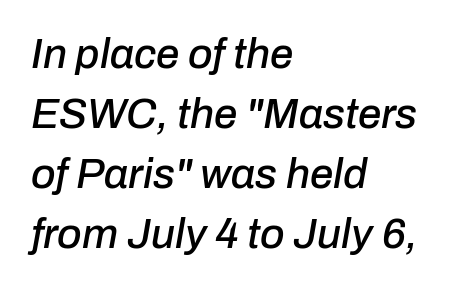
Is this a fixed-width face? No — the glyphs have proportional, varying widths. The baseline area is clear. An italicized treatment has been applied to the whole sample. Is the letter spacing exaggerated? No — it looks like the ordinary default. Casual observation: everything's shoved over to the left. The block of text has a typical density, with ordinary space between rows.
